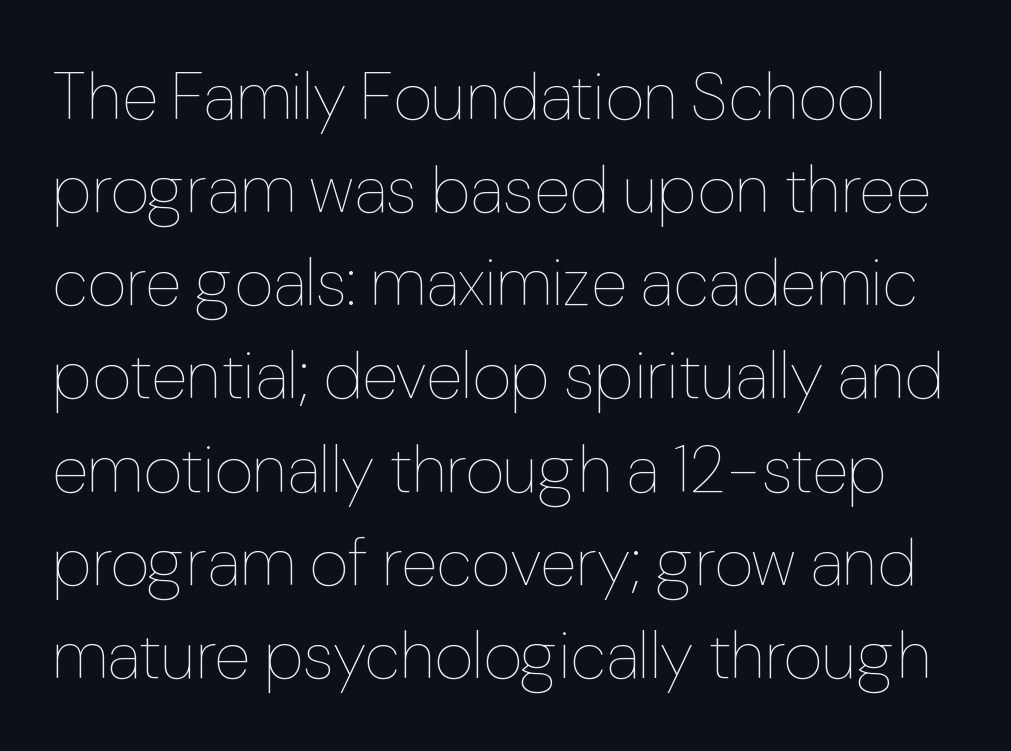
Does the lettering tilt? It doesn't — this is upright. Varying glyph widths throughout — classic text-font behaviour. The rendering keeps characters at their native spacing. Weight class: somewhere from thin through regular. Beneath every word, the page is bare. What's the leading like? Ordinary, nothing unusual.
